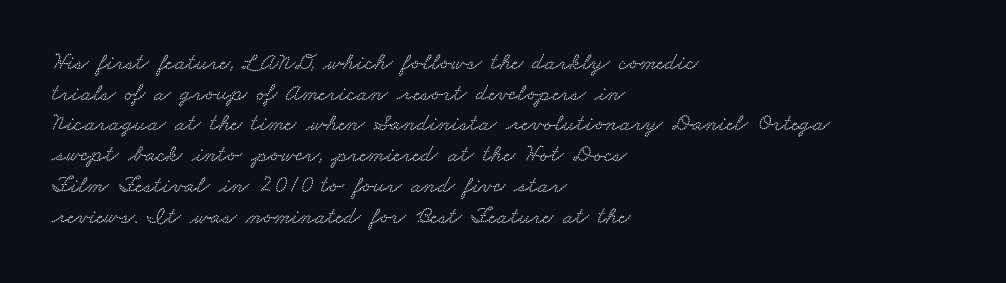
Each row of text sits above clean, open space. Here the glyphs are tracked normally, forming tight word shapes. Rows of type keep a routine distance in the vertical direction. Horizontally, the lines are justified to the leading edge only.
